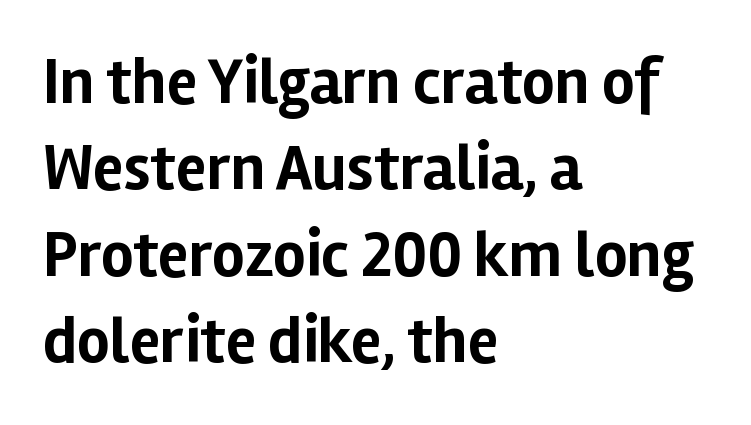
{"serif": "no", "italic": "no", "bold": "yes", "weight": "bold", "width": "normal", "stroke_contrast": "low", "x_height": "medium", "monospaced": "no", "underline": "no", "align": "left", "line_spacing": "normal", "line_spacing_ratio": 1.35, "letter_spacing": "normal", "letter_spacing_em": 0.0, "glyph_px": 64}
